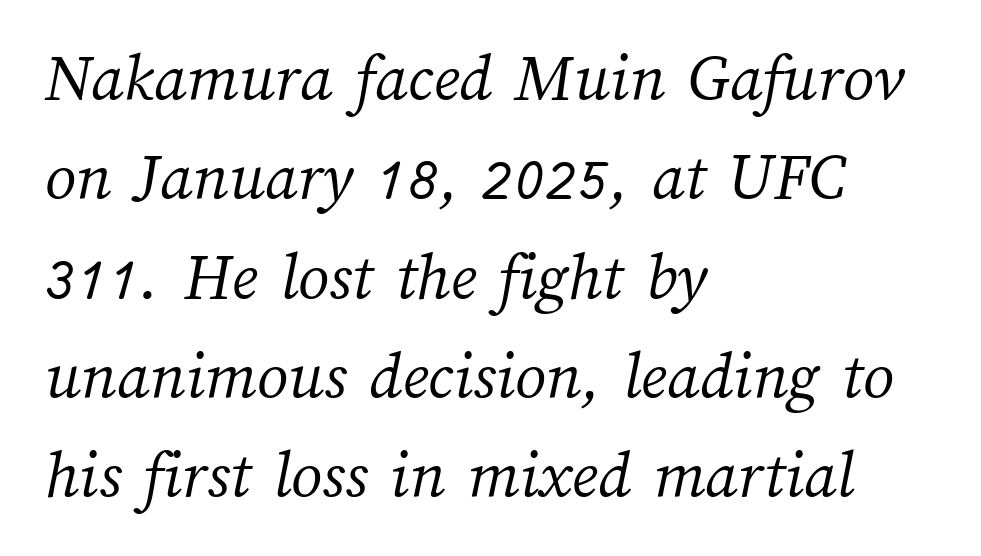
Q: Is the text bold? A: No.
Q: Is the text underlined? A: No.
Q: How is the paragraph aligned? A: Left-aligned.
Q: Is the spacing between letters normal or unusually wide? A: Normal.
Q: Is the spacing between lines tight, normal or loose? A: Normal.
Q: Width (condensed, normal, or wide)? A: Normal.
Q: Stroke contrast? A: Medium.
Q: x-height? A: Medium.
Q: Monospaced? A: No.
